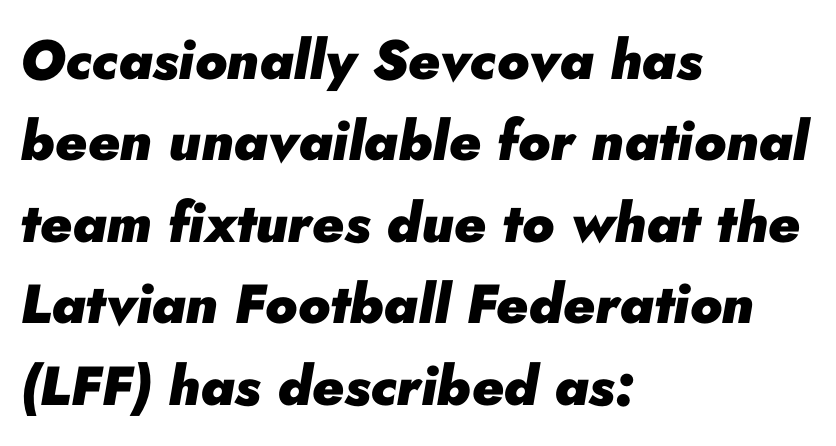
Q: Is the text bold? A: Yes.
Q: Is the text italic (slanted)? A: Yes, it leans right by about 10 degrees.
Q: Is the text underlined? A: No.
Q: How is the paragraph aligned? A: Left-aligned.
Q: Is the spacing between letters normal or unusually wide? A: Normal.
Q: Is the spacing between lines tight, normal or loose? A: Normal.
Q: Width (condensed, normal, or wide)? A: Normal.
Q: Stroke contrast? A: Low.
Q: x-height? A: Small.
Q: Monospaced? A: No.
